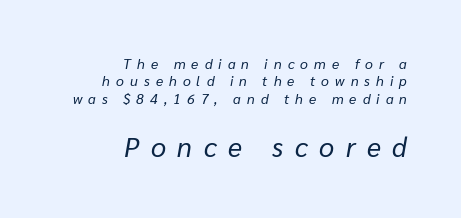
The area under the type is left untouched. In CSS terms this would be text-align: right. A student would notice the bottom passage is typeset larger than what precedes it. Here the glyphs are tracked loosely, breaking word shapes into spaced letters. Is the stroke heavy? The answer is a plain regular-or-lighter.
